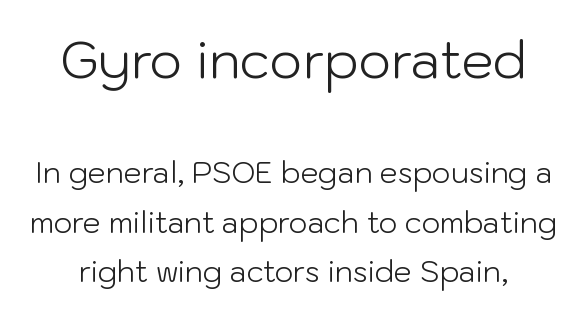
Q: Is the text bold? A: No.
Q: Is the text italic (slanted)? A: No, it is upright.
Q: Is the typeface a serif or a sans-serif typeface? A: Sans-serif.
Q: Is the text underlined? A: No.
Q: Is the spacing between letters normal or unusually wide? A: Normal.
Q: Which block of text is set in a larger size, the first (top) or the second (bottom)? A: The first (top) one.
Q: Width (condensed, normal, or wide)? A: Normal.
Q: Stroke contrast? A: Low.
Q: x-height? A: Medium.
Q: Monospaced? A: No.
